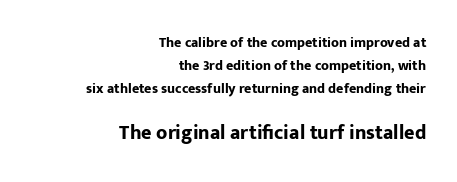
{"italic": "no", "bold": "yes", "underline": "no", "align": "right", "line_spacing": "normal", "line_spacing_ratio": 1.65, "letter_spacing": "normal", "letter_spacing_em": 0.0, "larger_block": "second", "size_ratio": 1.43, "glyph_px": 20}
